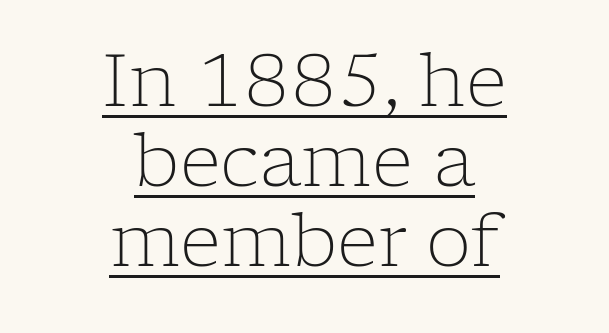
{"serif": "yes", "italic": "no", "bold": "no", "weight": "light", "width": "normal", "stroke_contrast": "low", "x_height": "medium", "monospaced": "no", "underline": "yes", "align": "center", "line_spacing": "tight", "line_spacing_ratio": 1.11, "letter_spacing": "normal", "letter_spacing_em": 0.0, "glyph_px": 72}
